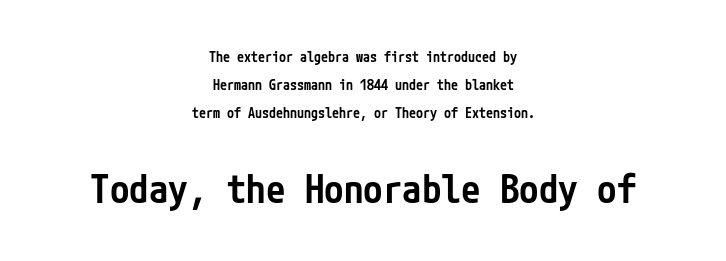
The image shows 39 px semibold, condensed sans-serif type, upright; set centered, loose line spacing (2.01x), normal letter spacing, not underlined; the second (bottom) block is 2.79x larger; low stroke contrast and a medium x-height.
